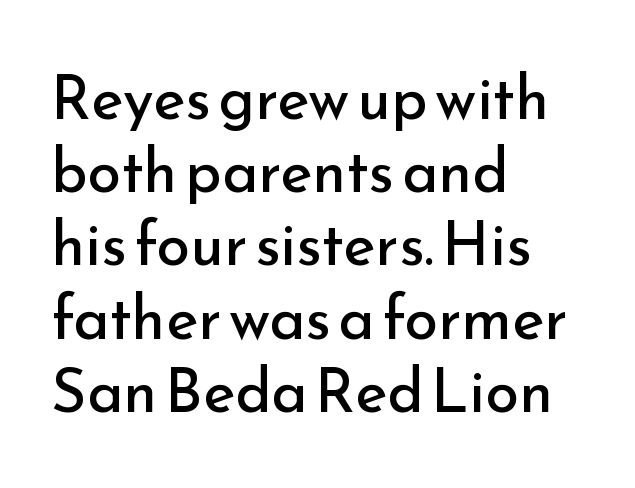
Q: Is the text bold? A: No.
Q: Is the text italic (slanted)? A: No, it is upright.
Q: Is the typeface a serif or a sans-serif typeface? A: Sans-serif.
Q: Is the text underlined? A: No.
Q: How is the paragraph aligned? A: Left-aligned.
Q: Is the spacing between letters normal or unusually wide? A: Normal.
Q: Width (condensed, normal, or wide)? A: Normal.
Q: Stroke contrast? A: Low.
Q: x-height? A: Small.
Q: Monospaced? A: No.
